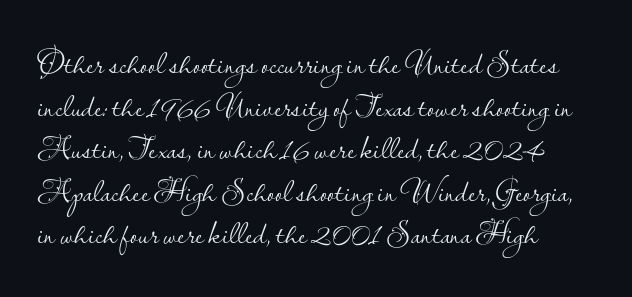
{"serif": "no", "bold": "no", "weight": "light", "width": "normal", "stroke_contrast": "low", "x_height": "small", "monospaced": "no", "underline": "no", "align": "left", "line_spacing": "normal", "line_spacing_ratio": 1.33, "letter_spacing": "normal", "letter_spacing_em": 0.0, "glyph_px": 32}
